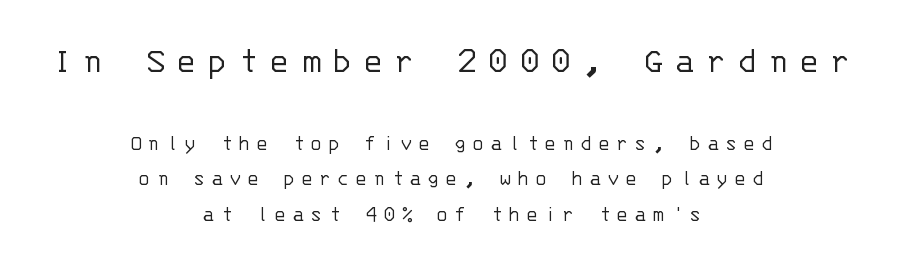
How are the letters spaced? Widely, with obvious added tracking. The gap between lines stays unmarked. A roman cut, with each character standing at attention. Typographically, this falls in the sans-serif category. Whoever set this made the first block the dominant, larger element. The line-height multiplier appears to be the usual default.
